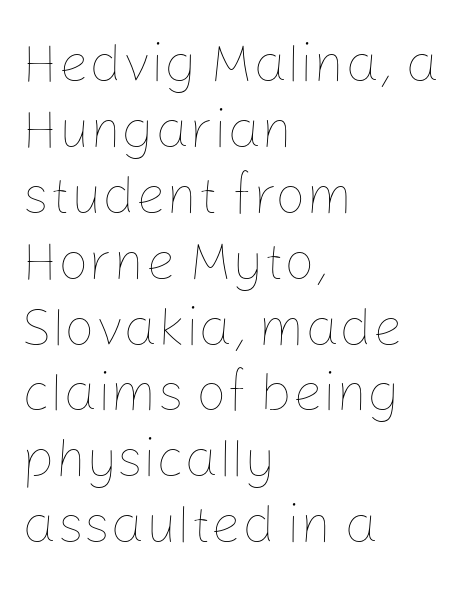
The image shows 54 px thin type, upright; set left-aligned, line spacing 1.22x, normal letter spacing, not underlined; low stroke contrast and a medium x-height.
